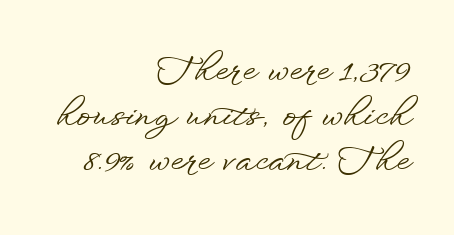
Q: Is the text italic (slanted)? A: Yes.
Q: Is the typeface a serif or a sans-serif typeface? A: Sans-serif.
Q: Is the text underlined? A: No.
Q: How is the paragraph aligned? A: Right-aligned.
Q: Is the spacing between letters normal or unusually wide? A: Normal.
Q: Is the spacing between lines tight, normal or loose? A: Normal.
Q: Width (condensed, normal, or wide)? A: Wide.
Q: Stroke contrast? A: Low.
Q: x-height? A: Small.
Q: Monospaced? A: No.
